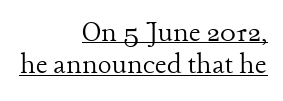
{"serif": "yes", "italic": "no", "bold": "no", "weight": "light", "width": "normal", "stroke_contrast": "low", "x_height": "medium", "monospaced": "no", "underline": "yes", "align": "right", "line_spacing": "tight", "line_spacing_ratio": 1.01, "letter_spacing": "normal", "letter_spacing_em": 0.0, "glyph_px": 32}
